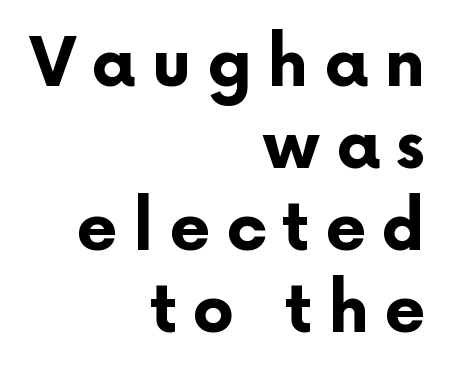
The image shows 66 px bold sans-serif type, upright; set right-aligned, line spacing 1.24x, unusually wide letter spacing (+0.24 em), not underlined; low stroke contrast and a medium x-height.
